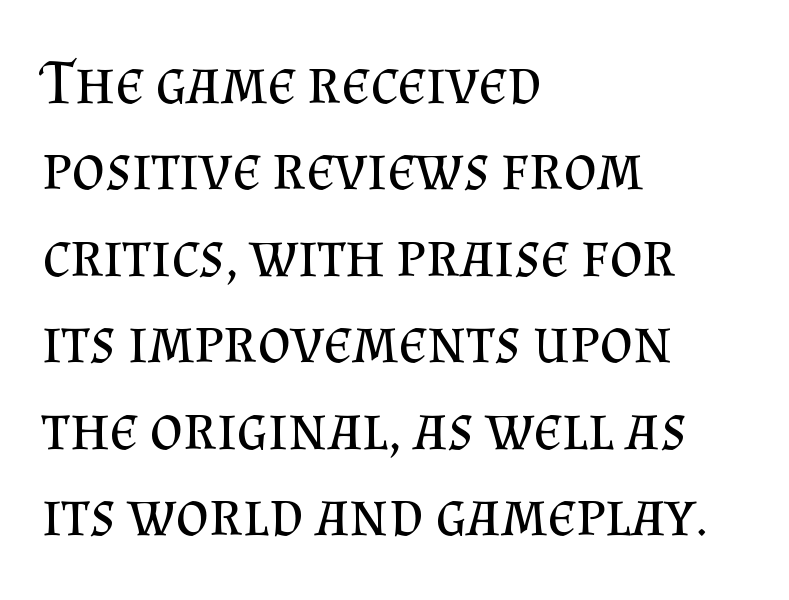
Italic: no, the glyphs are upright roman. The face used here is rendered with its standard letterfit. The typesetter chose a ragged-right arrangement here. The passage shown is typed in a proportional face where columns would drift. Serifs: yes, visible at the terminals of the letterforms.
